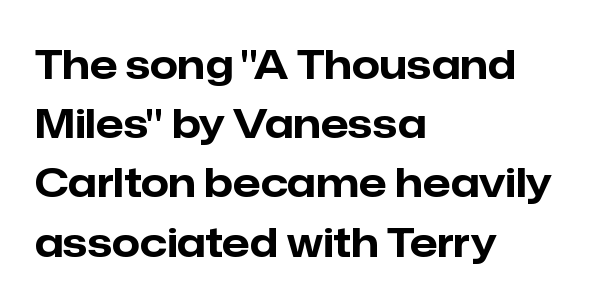
Q: Is the text bold? A: Yes.
Q: Is the text italic (slanted)? A: No, it is upright.
Q: Is the typeface a serif or a sans-serif typeface? A: Sans-serif.
Q: Is the text underlined? A: No.
Q: How is the paragraph aligned? A: Left-aligned.
Q: Is the spacing between letters normal or unusually wide? A: Normal.
Q: Is the spacing between lines tight, normal or loose? A: Normal.
Q: Width (condensed, normal, or wide)? A: Normal.
Q: Stroke contrast? A: Low.
Q: x-height? A: Medium.
Q: Monospaced? A: No.
